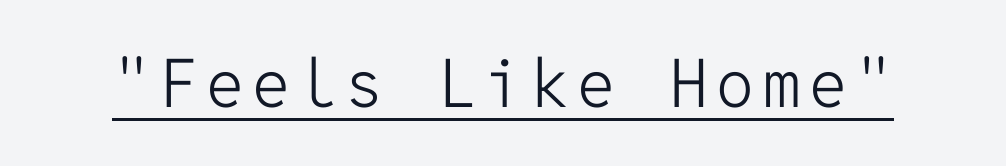
The image shows 67 px light sans-serif type, upright, monospaced; set underlined; low stroke contrast and a medium x-height.
